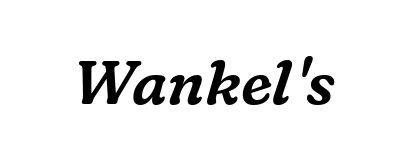
The image shows 61 px serif type, italic (leaning right); set normal letter spacing, not underlined; medium stroke contrast and a medium x-height.
